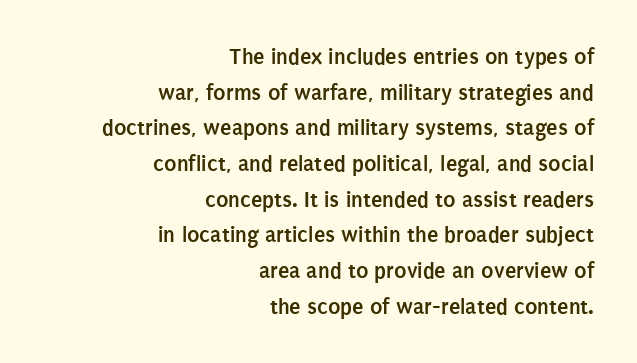
{"italic": "no", "bold": "yes", "underline": "no", "align": "right", "line_spacing": "normal", "line_spacing_ratio": 1.55, "letter_spacing": "normal", "letter_spacing_em": 0.0, "glyph_px": 23}
